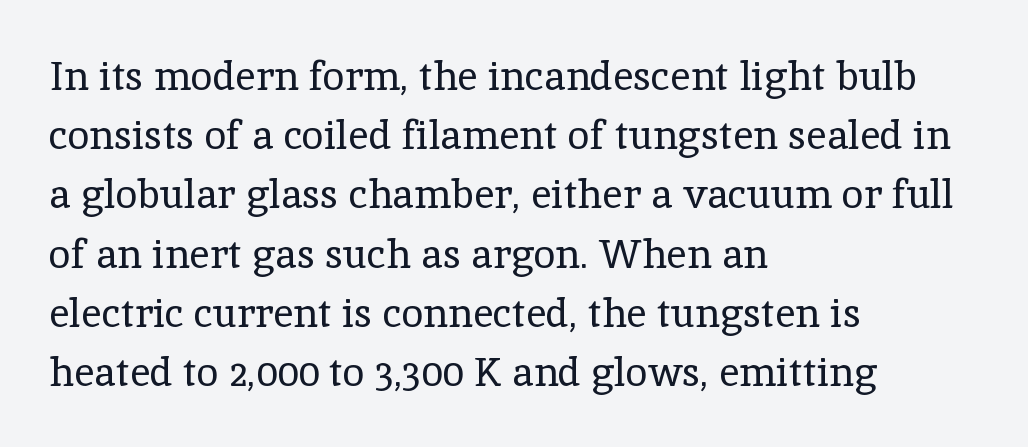
Q: Is the text bold? A: No.
Q: Is the text italic (slanted)? A: No, it is upright.
Q: Is the typeface a serif or a sans-serif typeface? A: Serif.
Q: Is the text underlined? A: No.
Q: How is the paragraph aligned? A: Left-aligned.
Q: Is the spacing between letters normal or unusually wide? A: Normal.
Q: Is the spacing between lines tight, normal or loose? A: Normal.
Q: Width (condensed, normal, or wide)? A: Normal.
Q: x-height? A: Medium.
Q: Monospaced? A: No.
